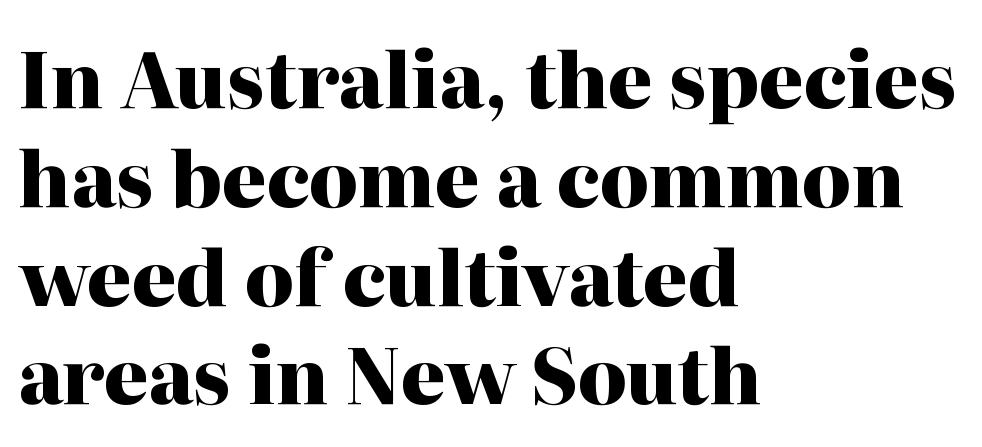
The image shows 76 px heavy serif type, upright; set left-aligned, normal line spacing (1.3x), normal letter spacing, not underlined; high stroke contrast and a medium x-height.
